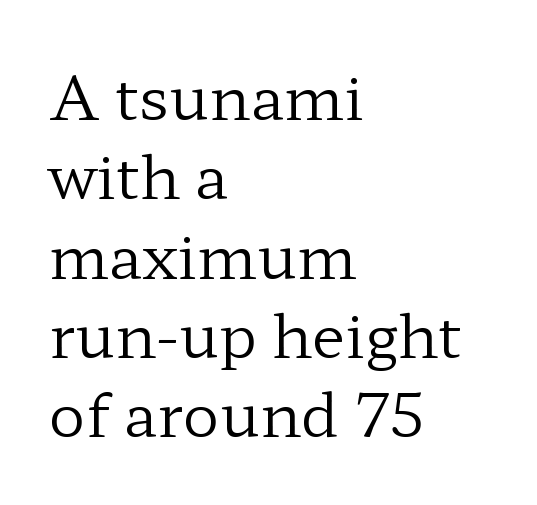
{"serif": "yes", "italic": "no", "bold": "no", "weight": "regular", "width": "wide", "stroke_contrast": "low", "x_height": "medium", "monospaced": "no", "underline": "no", "align": "left", "line_spacing": "normal", "line_spacing_ratio": 1.3, "letter_spacing": "normal", "letter_spacing_em": 0.0, "glyph_px": 61}
